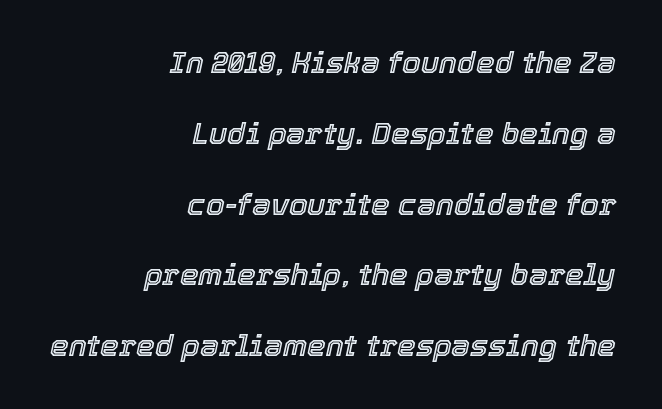
Proportional: the letters do not fall into vertical columns. The paragraph shown leans on its right margin. Students, observe: this is what heavily led, spacious text looks like. When letters slant like this, we call the style italic. Plain, unruled lines of type.
